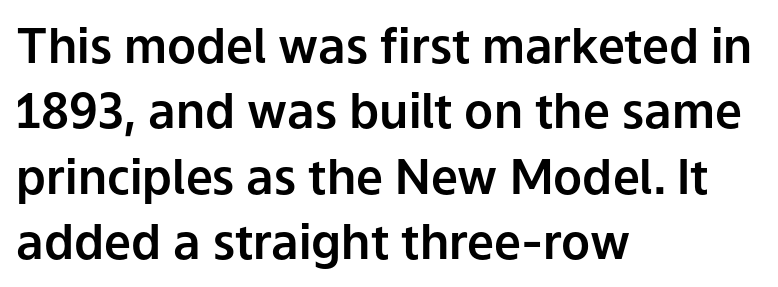
Default kerning and tracking; the words read as compact shapes. The rendering uses a moderate line-height, typical for paragraphs. The typesetter chose a ragged-right arrangement here. The axis of the letterforms is exactly vertical. Clear beneath every line of the passage.
